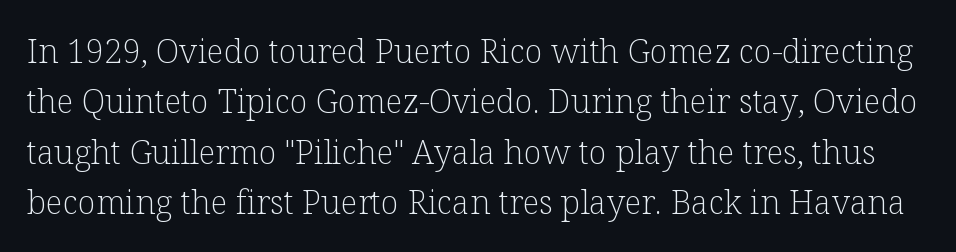
Vertical spacing — default. The zone under the glyphs is completely vacant. The passage shown is typed in a proportional face where columns would drift. Does the type have serifs? Yes, each stem ends in a small foot. Is the letter spacing exaggerated? No — it looks like the ordinary default.
